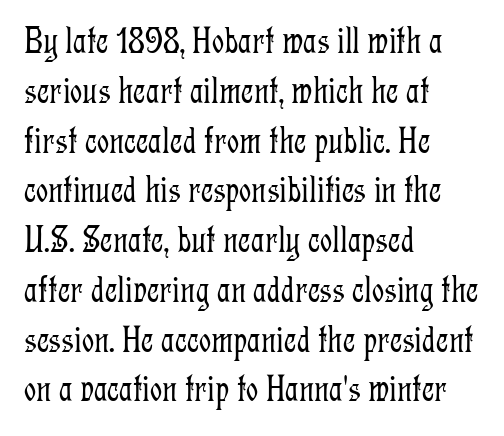
The image shows 38 px light, condensed serif type, upright; set left-aligned, normal line spacing (1.31x), normal letter spacing, not underlined; low stroke contrast and a medium x-height.
